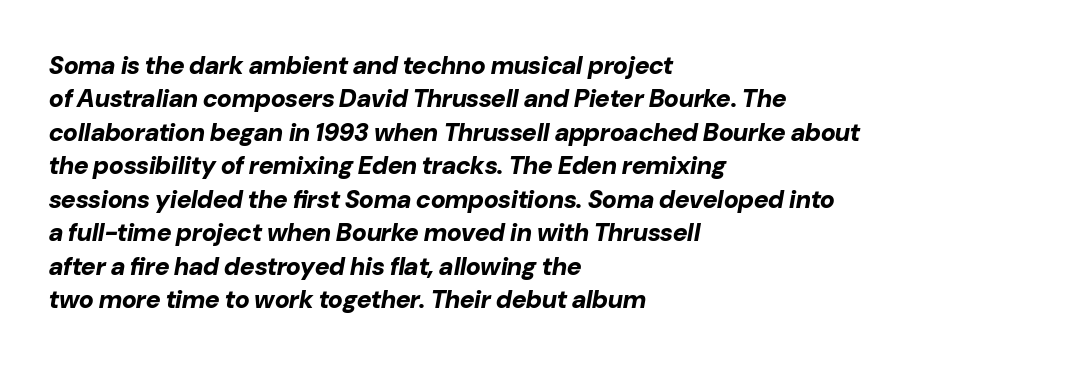
{"italic": "yes", "lean": "right", "slant_degrees": 10, "bold": "yes", "underline": "no", "align": "left", "line_spacing": "normal", "line_spacing_ratio": 1.34, "letter_spacing": "normal", "letter_spacing_em": 0.0, "glyph_px": 25}
